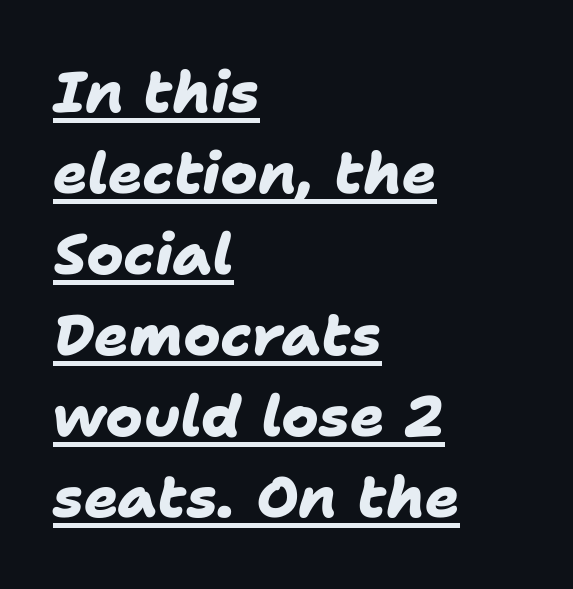
Q: Is the text bold? A: Yes.
Q: Is the typeface a serif or a sans-serif typeface? A: Sans-serif.
Q: Is the text underlined? A: Yes.
Q: How is the paragraph aligned? A: Left-aligned.
Q: Is the spacing between letters normal or unusually wide? A: Normal.
Q: Is the spacing between lines tight, normal or loose? A: Normal.
Q: Width (condensed, normal, or wide)? A: Normal.
Q: Stroke contrast? A: Low.
Q: x-height? A: Medium.
Q: Monospaced? A: No.
